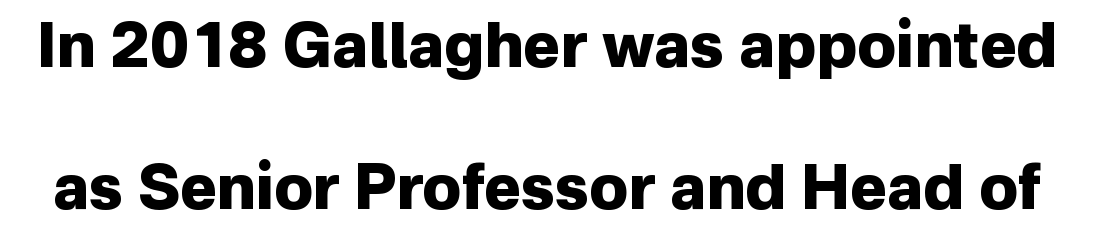
Q: Is the text bold? A: Yes.
Q: Is the text italic (slanted)? A: No, it is upright.
Q: Is the typeface a serif or a sans-serif typeface? A: Sans-serif.
Q: Is the text underlined? A: No.
Q: Is the spacing between letters normal or unusually wide? A: Normal.
Q: Is the spacing between lines tight, normal or loose? A: Loose.
Q: Width (condensed, normal, or wide)? A: Normal.
Q: Stroke contrast? A: Low.
Q: x-height? A: Medium.
Q: Monospaced? A: No.
